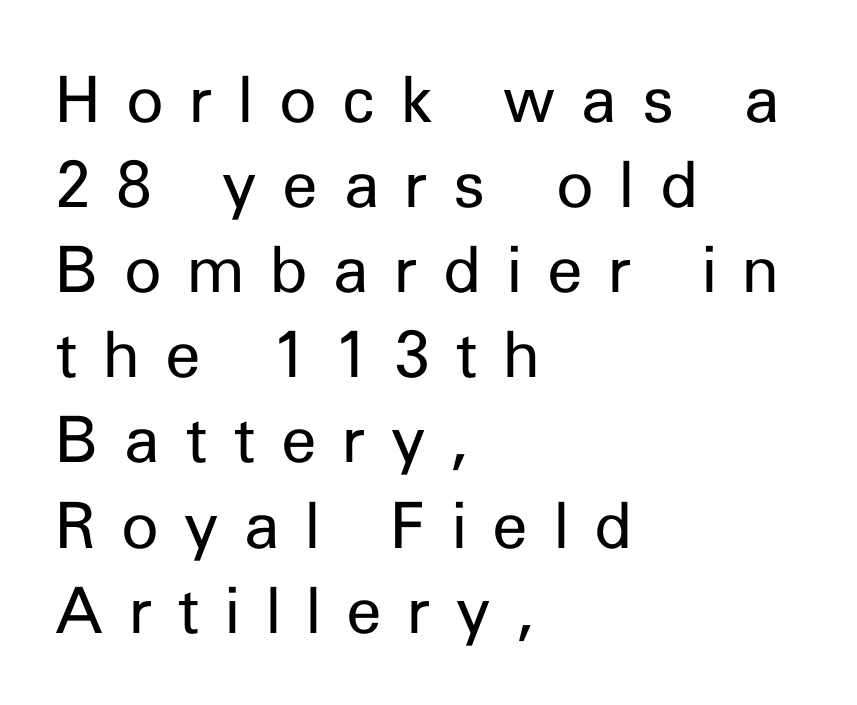
Q: Is the text bold? A: No.
Q: Is the text italic (slanted)? A: No, it is upright.
Q: Is the typeface a serif or a sans-serif typeface? A: Sans-serif.
Q: Is the text underlined? A: No.
Q: How is the paragraph aligned? A: Left-aligned.
Q: Is the spacing between letters normal or unusually wide? A: Unusually wide.
Q: Is the spacing between lines tight, normal or loose? A: Normal.
Q: Width (condensed, normal, or wide)? A: Normal.
Q: Stroke contrast? A: Low.
Q: x-height? A: Medium.
Q: Monospaced? A: No.
